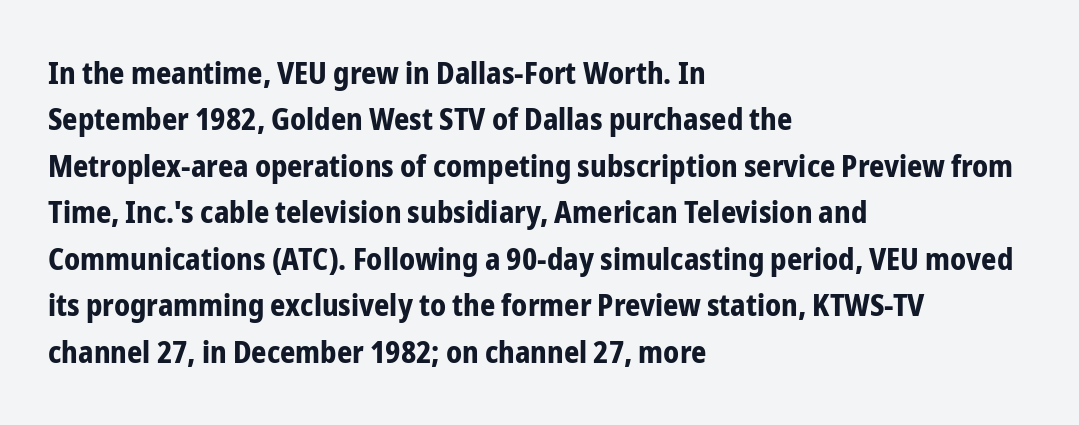
Q: Is the text bold? A: Yes.
Q: Is the text italic (slanted)? A: No, it is upright.
Q: Is the typeface a serif or a sans-serif typeface? A: Sans-serif.
Q: Is the text underlined? A: No.
Q: How is the paragraph aligned? A: Left-aligned.
Q: Is the spacing between letters normal or unusually wide? A: Normal.
Q: Is the spacing between lines tight, normal or loose? A: Normal.
Q: Width (condensed, normal, or wide)? A: Condensed.
Q: Stroke contrast? A: Low.
Q: x-height? A: Medium.
Q: Monospaced? A: No.
